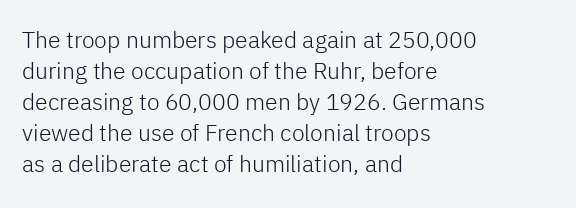
Q: Is the text bold? A: No.
Q: Is the text italic (slanted)? A: No, it is upright.
Q: Is the text underlined? A: No.
Q: How is the paragraph aligned? A: Left-aligned.
Q: Is the spacing between letters normal or unusually wide? A: Normal.
Q: Is the spacing between lines tight, normal or loose? A: Normal.
